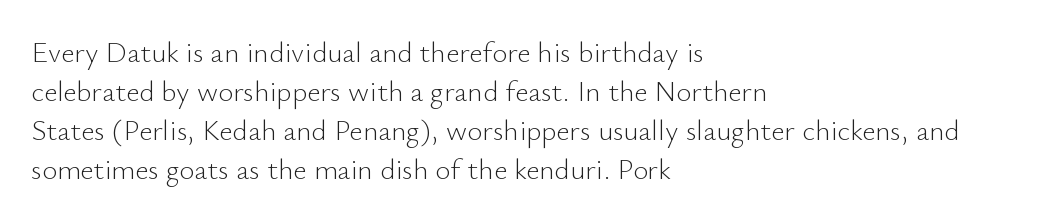
{"serif": "no", "italic": "no", "bold": "no", "weight": "light", "width": "normal", "stroke_contrast": "low", "x_height": "small", "monospaced": "no", "underline": "no", "align": "left", "line_spacing": "normal", "line_spacing_ratio": 1.34, "letter_spacing": "normal", "letter_spacing_em": 0.0, "glyph_px": 29}
